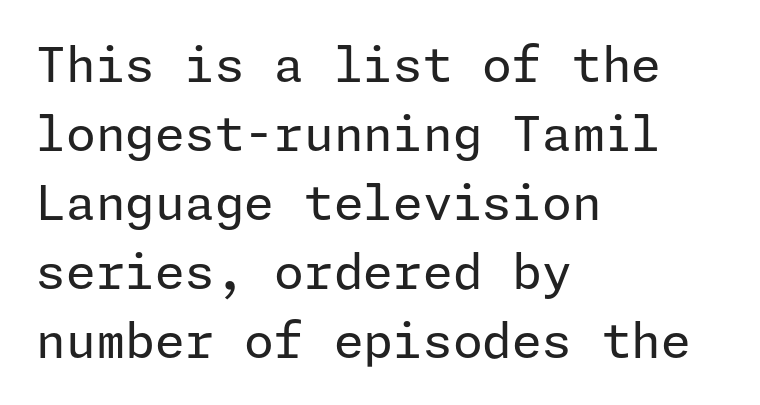
The image shows 48 px regular-weight sans-serif type, upright; set left-aligned, normal line spacing (1.44x), normal letter spacing, not underlined; low stroke contrast and a medium x-height.
